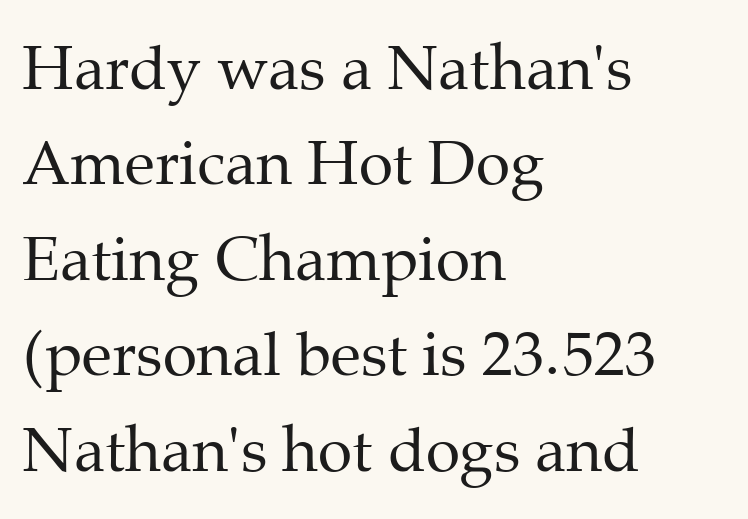
The image shows 62 px regular-weight serif type, upright; set left-aligned, normal line spacing (1.54x), normal letter spacing, not underlined; medium stroke contrast and a medium x-height.
